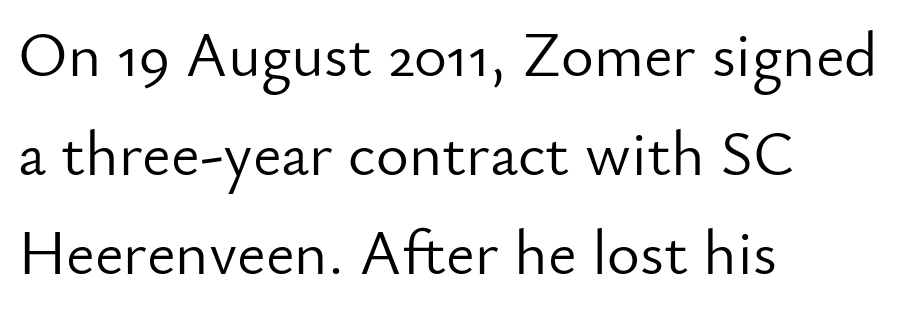
The image shows 63 px light sans-serif type, upright; set left-aligned, normal line spacing (1.57x), normal letter spacing, not underlined; low stroke contrast and a small x-height.
